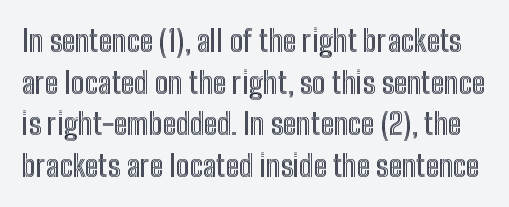
{"italic": "no", "width": "condensed", "x_height": "medium", "monospaced": "no", "underline": "no", "line_spacing": "normal", "line_spacing_ratio": 1.39, "letter_spacing": "normal", "letter_spacing_em": 0.0, "glyph_px": 30}
